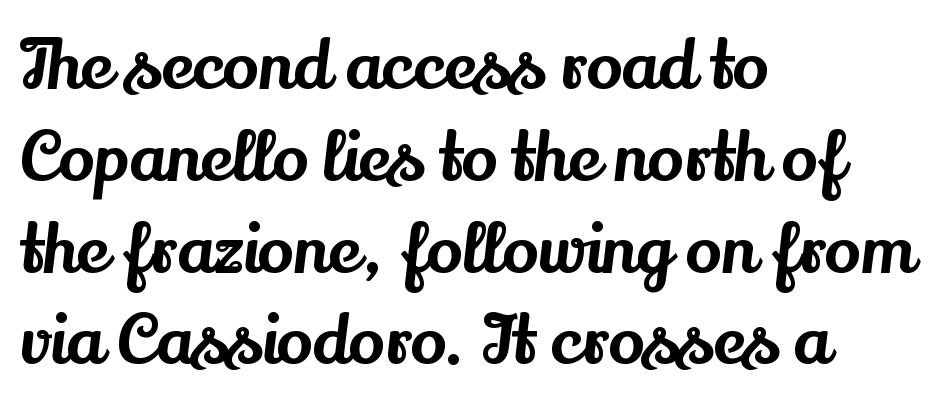
Nobody drew a line under any word here. Each line starts at the same left margin while the right side varies. Spacing between characters is what you'd get straight out of the box. These lines sit exactly where default settings would place them.
